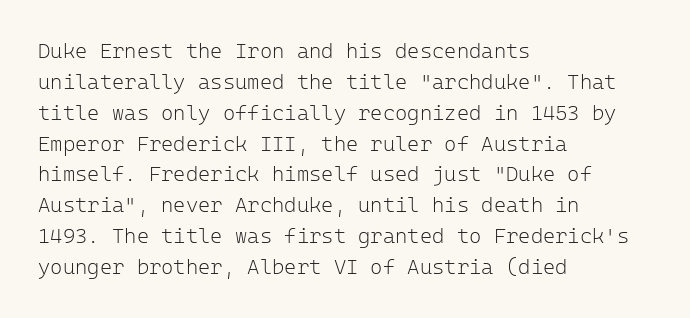
If you drew a line through each stem, it would be perfectly vertical. Leftover space on each line is placed entirely after the last word. The vertical gap from one line to the next is medium. The specimen omits any rule beneath the text block's lines.
